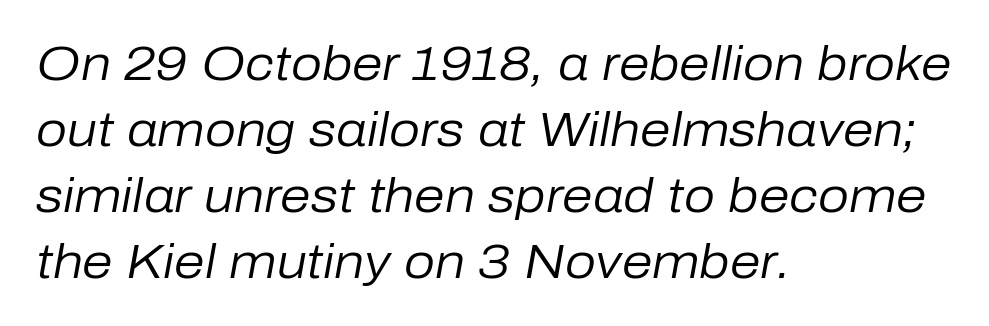
Q: Is the text bold? A: No.
Q: Is the text italic (slanted)? A: Yes, it leans right by about 10 degrees.
Q: Is the text underlined? A: No.
Q: How is the paragraph aligned? A: Left-aligned.
Q: Is the spacing between letters normal or unusually wide? A: Normal.
Q: Is the spacing between lines tight, normal or loose? A: Normal.
Q: Width (condensed, normal, or wide)? A: Normal.
Q: Stroke contrast? A: Low.
Q: x-height? A: Medium.
Q: Monospaced? A: No.
